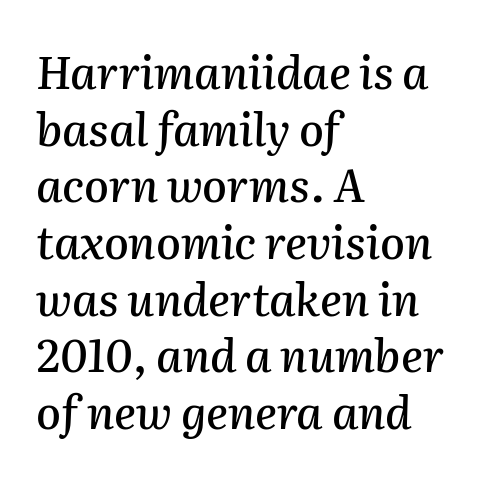
The image shows 45 px text type, italic (leaning right); set left-aligned, normal line spacing (1.26x), normal letter spacing, not underlined; medium stroke contrast and a medium x-height.
